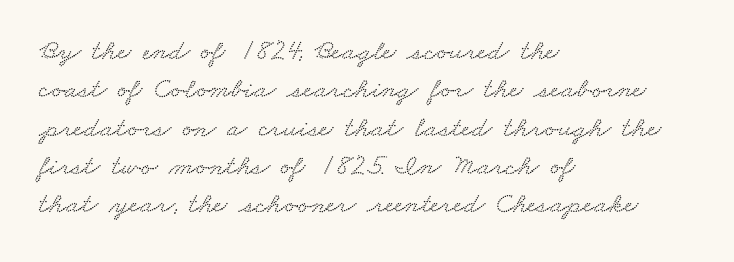
{"width": "wide", "stroke_contrast": "low", "x_height": "small", "monospaced": "no", "underline": "no", "align": "left", "line_spacing": "normal", "line_spacing_ratio": 1.32, "letter_spacing": "normal", "letter_spacing_em": 0.0, "glyph_px": 29}
